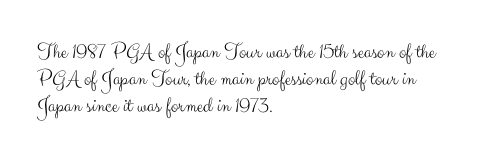
The image shows 22 px text type; set left-aligned, line spacing 1.22x, normal letter spacing, not underlined.
